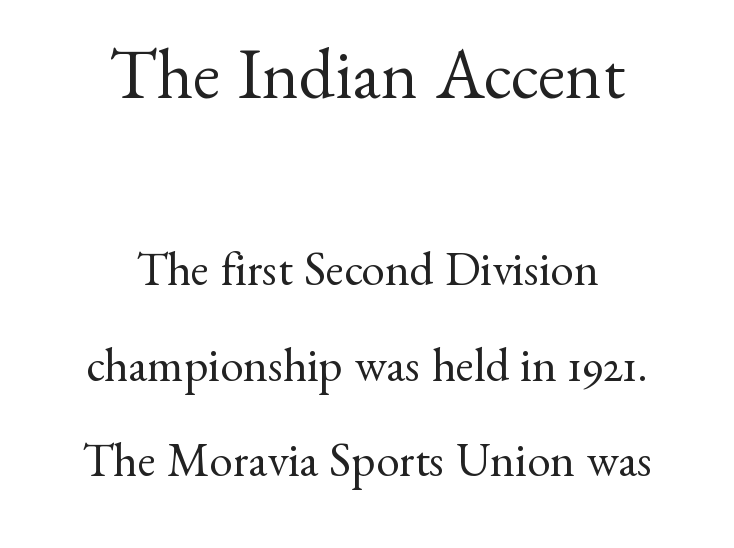
The image shows 71 px regular-weight serif type, upright; set centered, loose line spacing (2.04x), normal letter spacing, not underlined; the first (top) block is 1.51x larger; medium stroke contrast and a small x-height.
